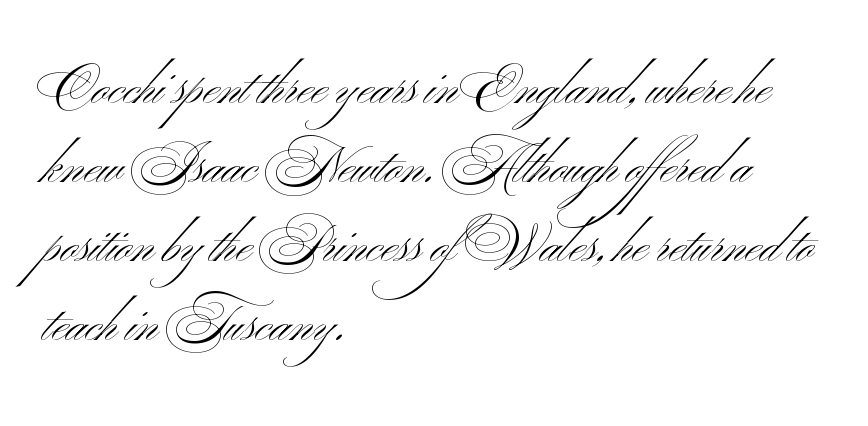
Horizontal alignment here is leftward, the default for most running prose. Weight class: somewhere from thin through regular. Varying glyph widths throughout — classic text-font behaviour. These lines are composed in type without serifs.
